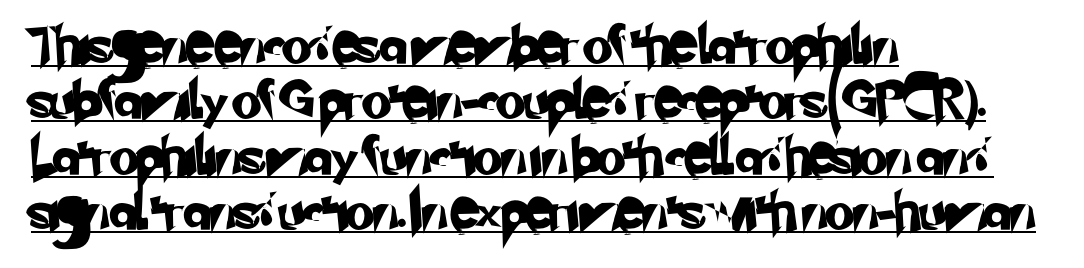
The image shows 38 px sans-serif type; set left-aligned, normal line spacing (1.46x), normal letter spacing, underlined; low stroke contrast and a small x-height.
